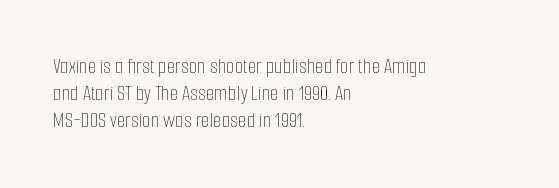
Q: Is the text bold? A: No.
Q: Is the text italic (slanted)? A: No, it is upright.
Q: Is the text underlined? A: No.
Q: How is the paragraph aligned? A: Left-aligned.
Q: Is the spacing between letters normal or unusually wide? A: Normal.
